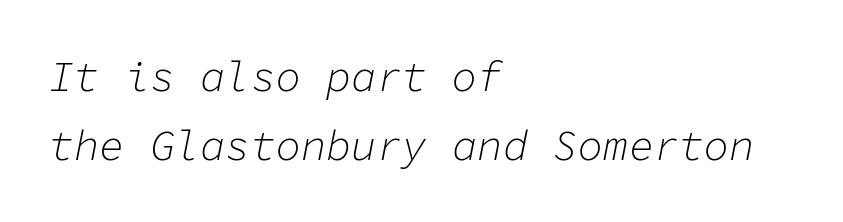
{"italic": "yes", "lean": "right", "slant_degrees": 11, "bold": "no", "weight": "light", "width": "normal", "stroke_contrast": "low", "x_height": "medium", "monospaced": "yes", "underline": "no", "align": "left", "line_spacing": "normal", "line_spacing_ratio": 1.65, "letter_spacing": "normal", "letter_spacing_em": 0.0, "glyph_px": 42}
